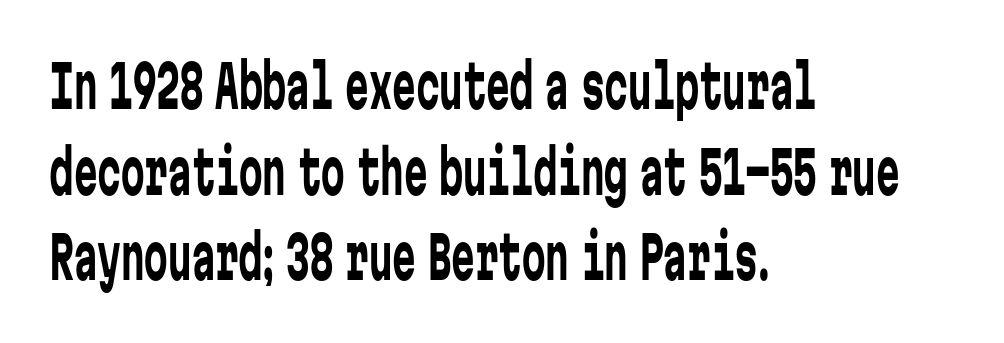
The image shows 59 px regular-weight, condensed sans-serif type, upright, monospaced; set left-aligned, normal line spacing (1.45x), normal letter spacing, not underlined; low stroke contrast and a medium x-height.
